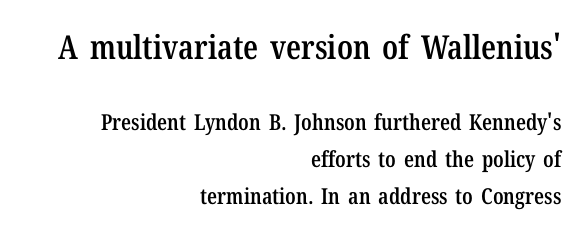
The image shows 33 px semibold, condensed serif type, upright; set right-aligned, normal line spacing (1.68x), normal letter spacing, not underlined; the first (top) block is 1.5x larger; low stroke contrast and a medium x-height.
